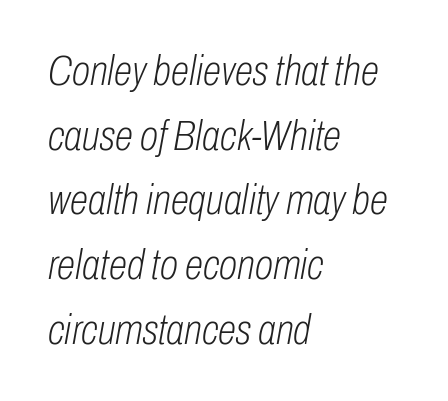
These lines are rendered in a variable-pitch font. The cut favours lightness, reaching ordinary text weight at its darkest. Just letters on the line, the space beneath them empty. In terms of posture, this sample is oblique. This block has exactly the height ordinary leading produces.
